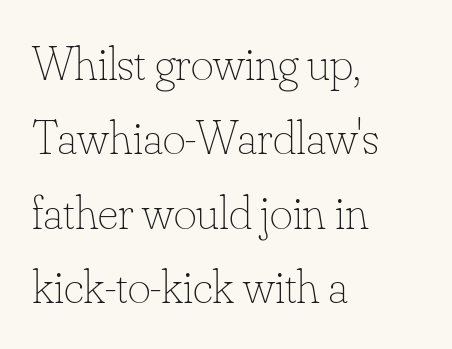
These lines are set flush left with a ragged right edge. Normally led — the rows are evenly, conventionally spaced. This sample uses plain, unmodified letter spacing. Think of a printed novel: that variable character pitch is what you see here. Nope, not italic — everything's standing straight. Quick note: underline off.
